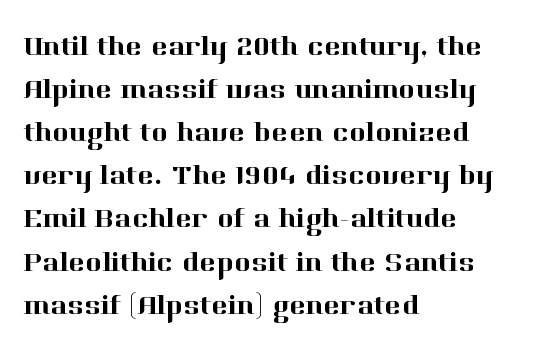
{"serif": "yes", "italic": "no", "width": "normal", "stroke_contrast": "high", "x_height": "medium", "monospaced": "no", "underline": "no", "align": "left", "line_spacing": "normal", "line_spacing_ratio": 1.54, "letter_spacing": "normal", "letter_spacing_em": 0.0, "glyph_px": 28}
